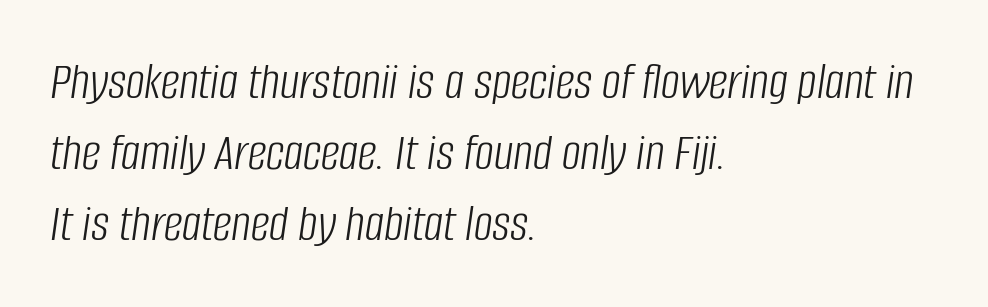
The image shows 53 px light, condensed type, italic (leaning right); set left-aligned, normal line spacing (1.34x), normal letter spacing, not underlined; low stroke contrast and a large x-height.
